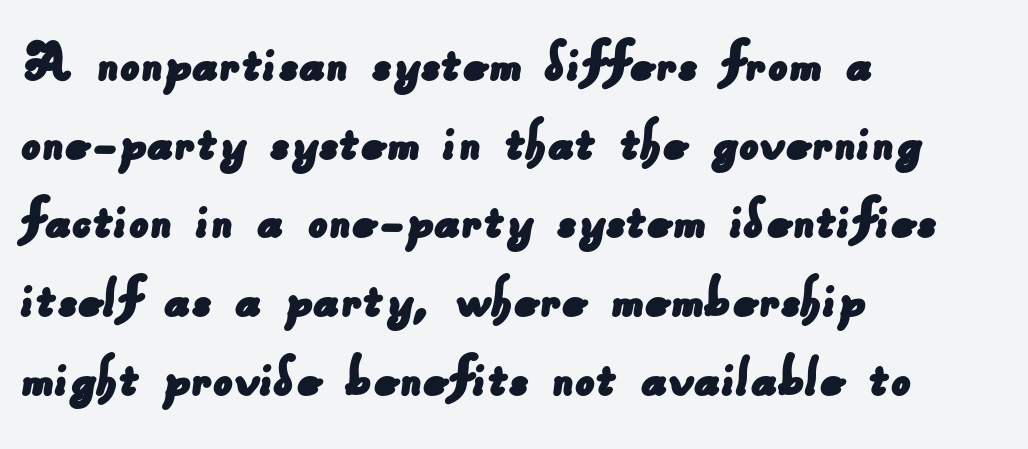
The image shows 62 px sans-serif type; set left-aligned, normal line spacing (1.27x), normal letter spacing, not underlined; low stroke contrast and a small x-height.
